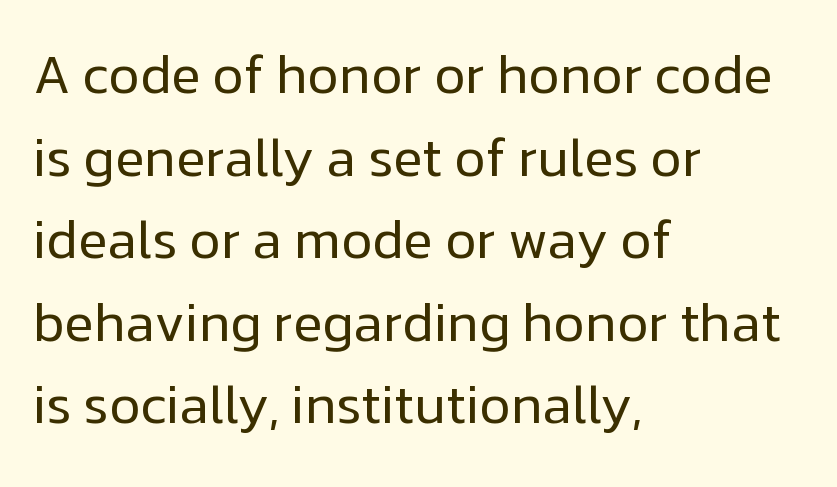
{"serif": "no", "italic": "no", "bold": "no", "weight": "regular", "width": "normal", "stroke_contrast": "low", "x_height": "medium", "monospaced": "no", "underline": "no", "align": "left", "line_spacing": "normal", "line_spacing_ratio": 1.53, "letter_spacing": "normal", "letter_spacing_em": 0.0, "glyph_px": 54}
